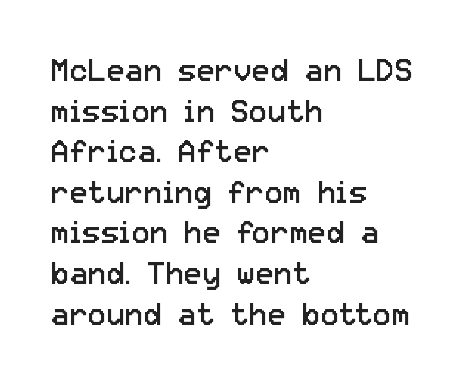
Q: Is the text bold? A: No.
Q: Is the text italic (slanted)? A: No, it is upright.
Q: Is the typeface a serif or a sans-serif typeface? A: Sans-serif.
Q: Is the text underlined? A: No.
Q: How is the paragraph aligned? A: Left-aligned.
Q: Is the spacing between letters normal or unusually wide? A: Normal.
Q: Is the spacing between lines tight, normal or loose? A: Normal.
Q: Width (condensed, normal, or wide)? A: Normal.
Q: Stroke contrast? A: Low.
Q: x-height? A: Medium.
Q: Monospaced? A: No.
